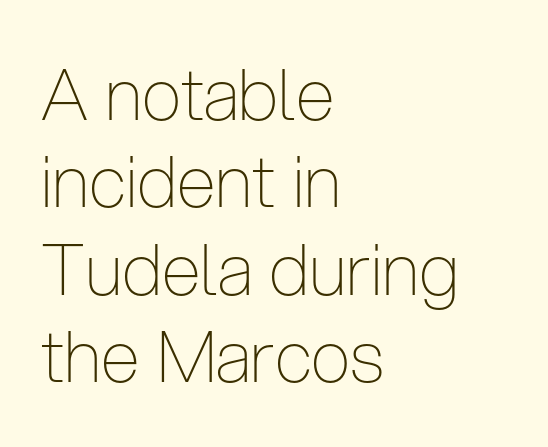
Q: Is the text bold? A: No.
Q: Is the text italic (slanted)? A: No, it is upright.
Q: Is the typeface a serif or a sans-serif typeface? A: Sans-serif.
Q: Is the text underlined? A: No.
Q: How is the paragraph aligned? A: Left-aligned.
Q: Is the spacing between letters normal or unusually wide? A: Normal.
Q: Width (condensed, normal, or wide)? A: Condensed.
Q: Stroke contrast? A: Low.
Q: x-height? A: Medium.
Q: Monospaced? A: No.
